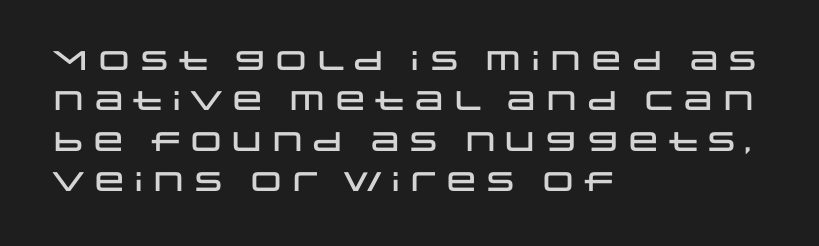
The image shows 27 px text type, upright; set left-aligned, normal line spacing (1.5x), normal letter spacing, not underlined.
